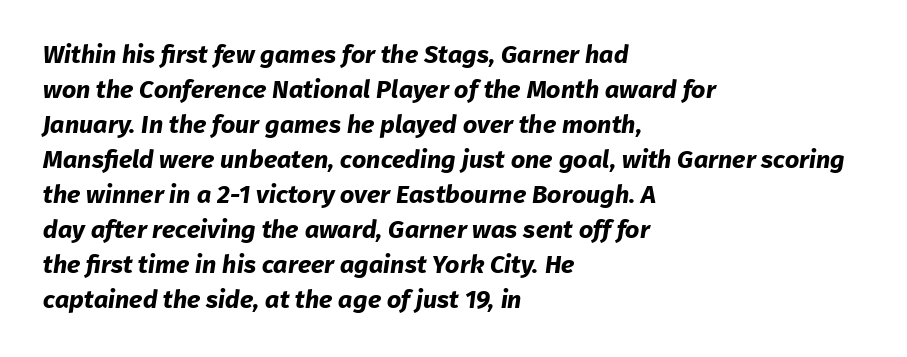
{"bold": "yes", "underline": "no", "align": "left", "line_spacing": "normal", "line_spacing_ratio": 1.4, "letter_spacing": "normal", "letter_spacing_em": 0.0, "glyph_px": 25}
